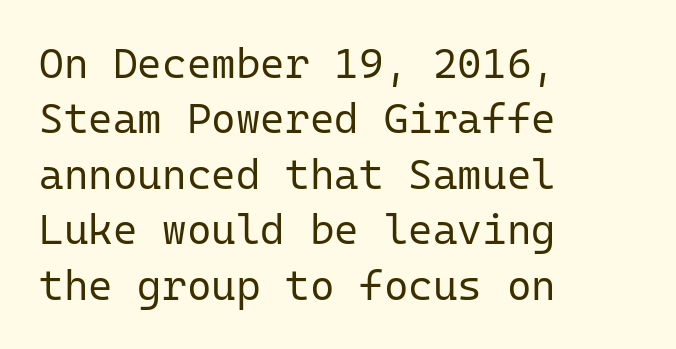
Observe the ordinary spacing: letters are neighbours, not strangers. Notice how the passage keeps a crisp vertical edge on the left only. Vertical stems look standard width or narrower in stroke. The zone under the glyphs is completely vacant.
